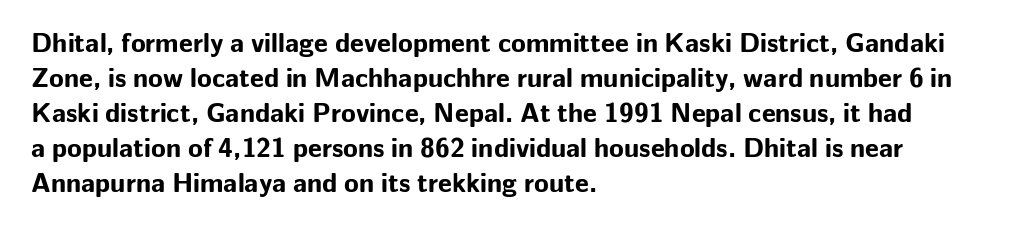
Q: Is the text bold? A: Yes.
Q: Is the text italic (slanted)? A: No, it is upright.
Q: Is the text underlined? A: No.
Q: How is the paragraph aligned? A: Left-aligned.
Q: Is the spacing between letters normal or unusually wide? A: Normal.
Q: Is the spacing between lines tight, normal or loose? A: Normal.
